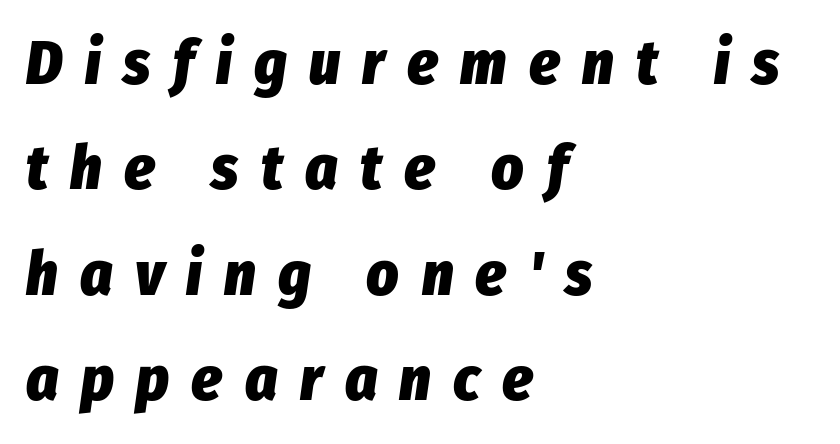
Normally led — the rows are evenly, conventionally spaced. The glyphs have the mass of a bold cut. Alignment: flush left. Underlining? Definitely not there. The specimen reads as italic at a glance.
